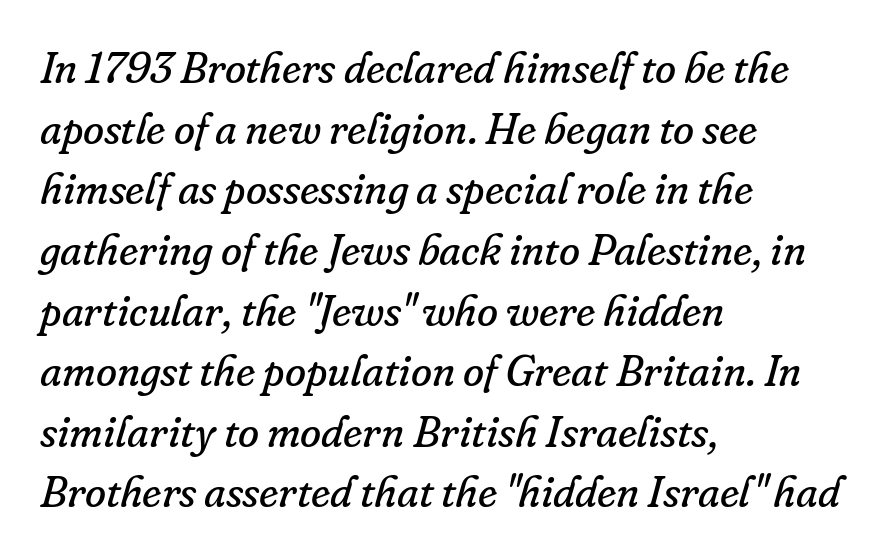
The rendering anchors every line to the left-hand side. Stems here are at most as thick as an everyday book face. The foot of each line stays bare and open. The face used here is rendered with its standard letterfit.
